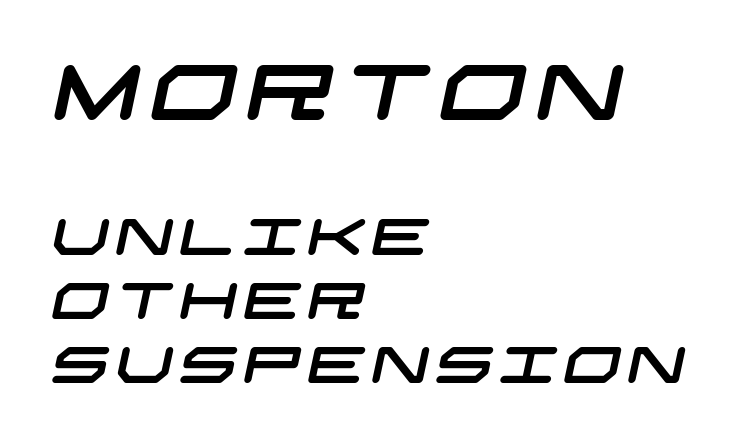
Rows of type keep a routine distance in the vertical direction. The earlier block is typeset at a bigger size than the later block. The glyphs in this specimen are sans serif. Beneath every word, the page is bare. The lines are quadded left.
